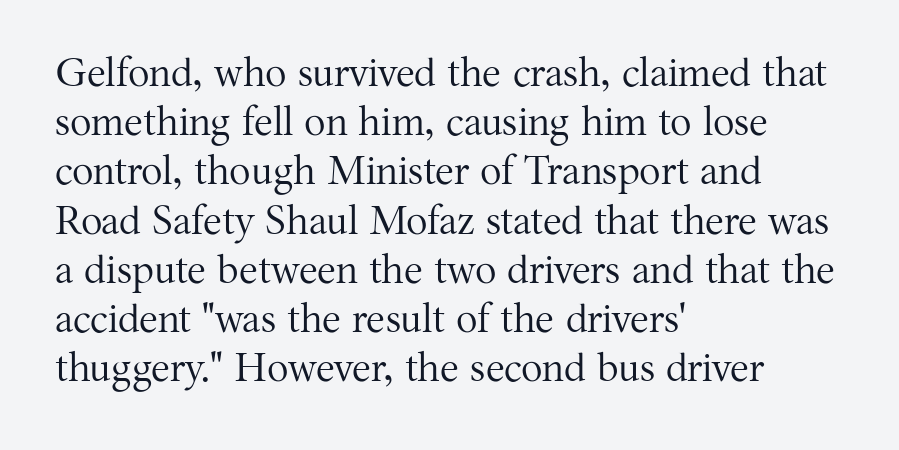
In terms of letterspacing, this is plain default setting. Descenders are the only things crossing below the line. The font is comparable to plain body text, perhaps lighter. Varying glyph widths throughout — classic text-font behaviour. Look at the bottom of the vertical strokes: they flare into serifs here. Visually the block forms a straight wall on the left and a jagged coastline on the right.
